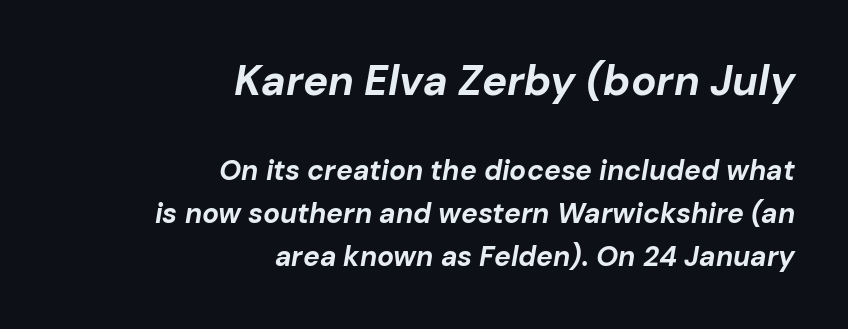
{"italic": "yes", "lean": "right", "slant_degrees": 10, "bold": "yes", "weight": "bold", "width": "normal", "stroke_contrast": "low", "x_height": "medium", "monospaced": "no", "underline": "no", "align": "right", "line_spacing": "normal", "line_spacing_ratio": 1.55, "letter_spacing": "normal", "letter_spacing_em": 0.0, "larger_block": "first", "size_ratio": 1.5, "glyph_px": 42}
